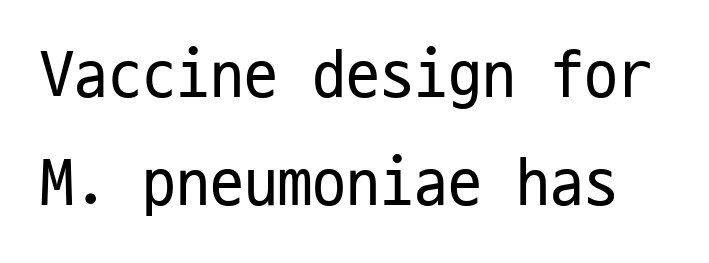
Q: Is the text bold? A: No.
Q: Is the text italic (slanted)? A: No, it is upright.
Q: Is the typeface a serif or a sans-serif typeface? A: Sans-serif.
Q: Is the text underlined? A: No.
Q: Is the spacing between letters normal or unusually wide? A: Normal.
Q: Is the spacing between lines tight, normal or loose? A: Normal.
Q: Width (condensed, normal, or wide)? A: Condensed.
Q: Stroke contrast? A: Low.
Q: x-height? A: Medium.
Q: Monospaced? A: Yes.
